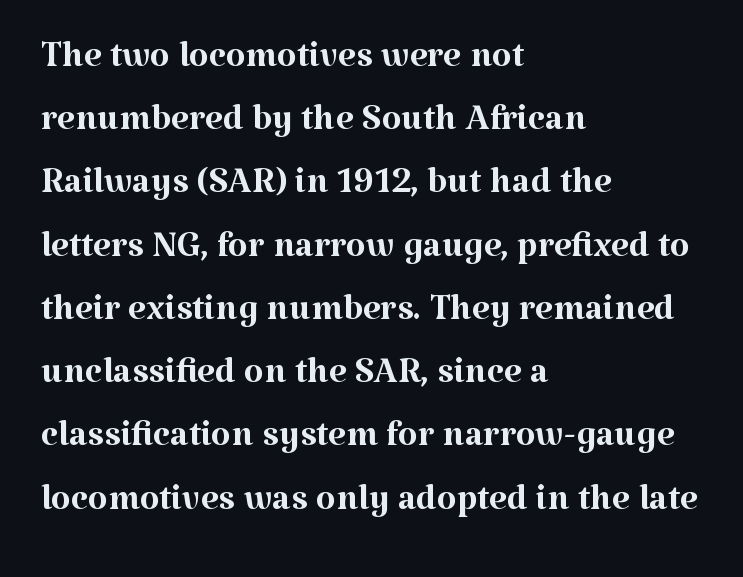
The passage shown is typed in a proportional face where columns would drift. This sample is left-justified, so line endings fall wherever the words run out. Look at the tracking — it's just the regular setting, nothing added. Plain, unruled lines of type. Tall strokes in this sample are plumb rather than angled.
